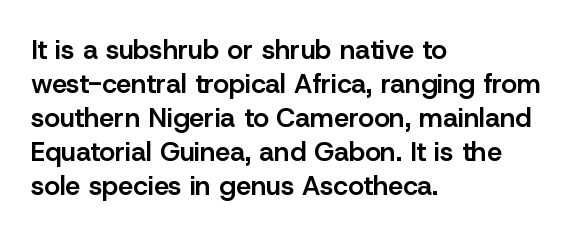
Q: Is the text bold? A: Semi-bold.
Q: Is the text italic (slanted)? A: No, it is upright.
Q: Is the text underlined? A: No.
Q: How is the paragraph aligned? A: Left-aligned.
Q: Is the spacing between letters normal or unusually wide? A: Normal.
Q: Is the spacing between lines tight, normal or loose? A: Normal.
